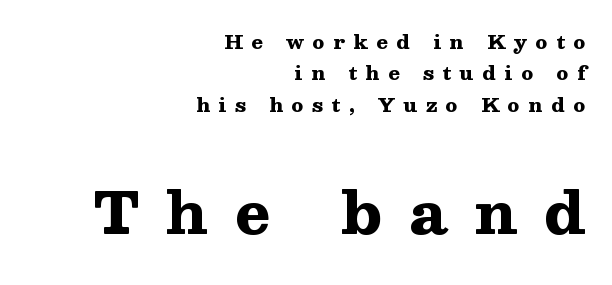
{"serif": "yes", "italic": "no", "bold": "yes", "weight": "heavy", "width": "wide", "stroke_contrast": "medium", "x_height": "medium", "monospaced": "no", "underline": "no", "align": "right", "line_spacing": "normal", "line_spacing_ratio": 1.65, "letter_spacing": "wide", "letter_spacing_em": 0.46, "larger_block": "second", "size_ratio": 3.05, "glyph_px": 58}
